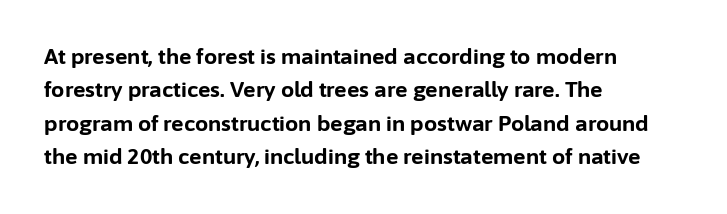
The lines sit at an ordinary, default distance from one another. Bare-footed words on every line. The rendering uses a bold face; every stroke is thick and dark. Posture: upright roman.
